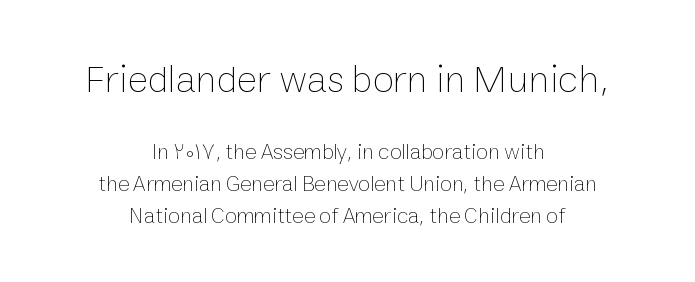
Default kerning and tracking; the words read as compact shapes. Designer's note — italics off, roman on. If you squint, the top block still reads clearly — it's the larger of the two. The strokes are not fattened; the text isn't bold. The rendering uses a moderate line-height, typical for paragraphs. You could not count columns in this text — the font is proportionally spaced.
